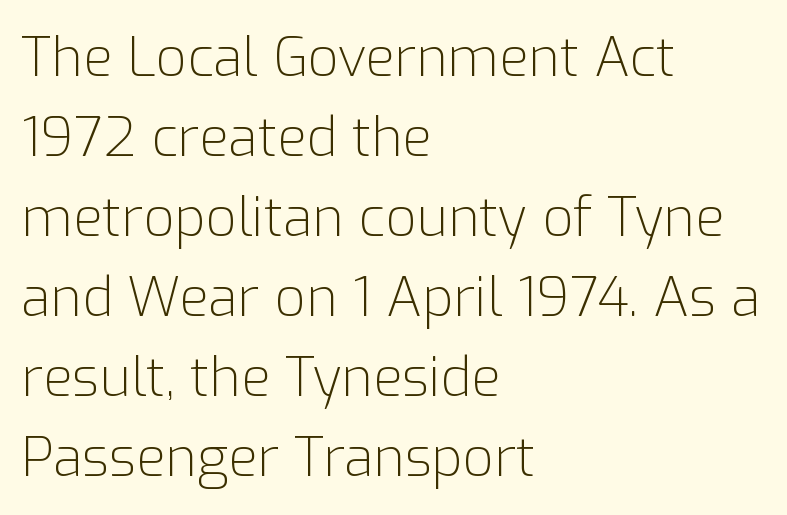
{"serif": "no", "italic": "no", "bold": "no", "weight": "light", "width": "normal", "stroke_contrast": "low", "x_height": "medium", "monospaced": "no", "underline": "no", "align": "left", "line_spacing": "normal", "line_spacing_ratio": 1.48, "letter_spacing": "normal", "letter_spacing_em": 0.0, "glyph_px": 54}
